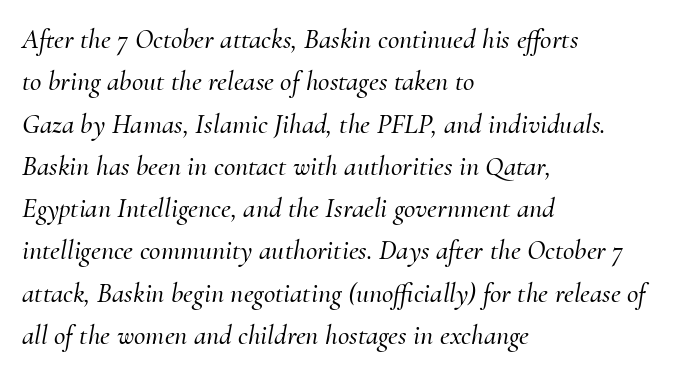
Compared with typical body copy, the letter spacing here is the same. Visually the block forms a straight wall on the left and a jagged coastline on the right. You can tell it's italic because the verticals aren't actually vertical. A typesetter would call this proportional, since set widths differ per character. Line spacing here is normal.
